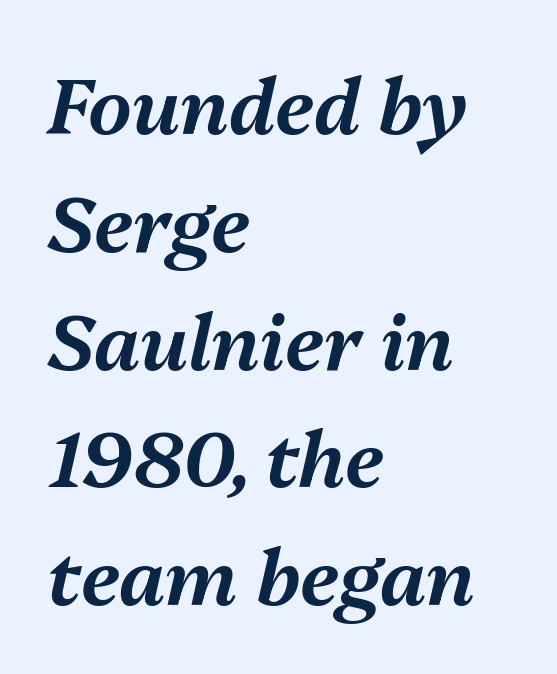
{"italic": "yes", "lean": "right", "slant_degrees": 13, "width": "normal", "stroke_contrast": "medium", "x_height": "medium", "monospaced": "no", "underline": "no", "align": "left", "line_spacing": "normal", "line_spacing_ratio": 1.55, "letter_spacing": "normal", "letter_spacing_em": 0.0, "glyph_px": 76}
